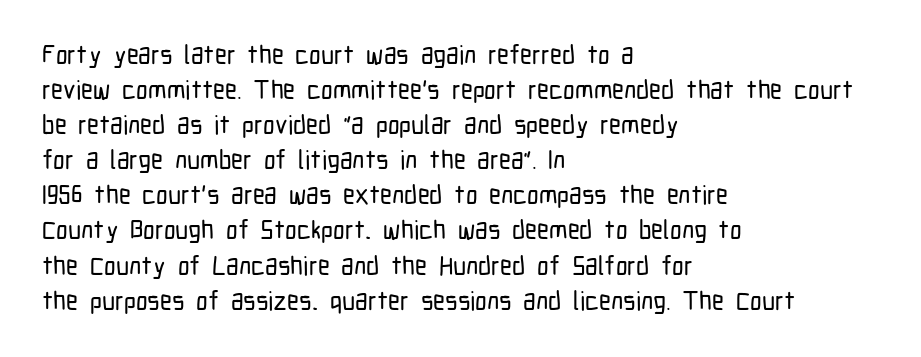
The image shows 26 px text type, upright; set left-aligned, normal line spacing (1.35x), normal letter spacing, not underlined.
